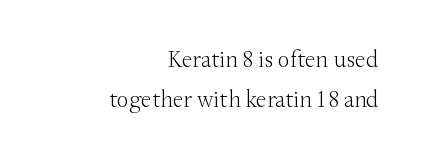
The image shows 24 px text type, upright; set right-aligned, normal line spacing (1.66x), normal letter spacing, not underlined.
